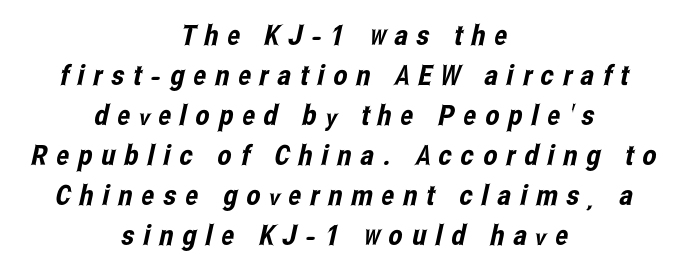
The image shows 28 px condensed sans-serif type; set centered, normal line spacing (1.43x), unusually wide letter spacing (+0.32 em), not underlined; low stroke contrast and a medium x-height.
